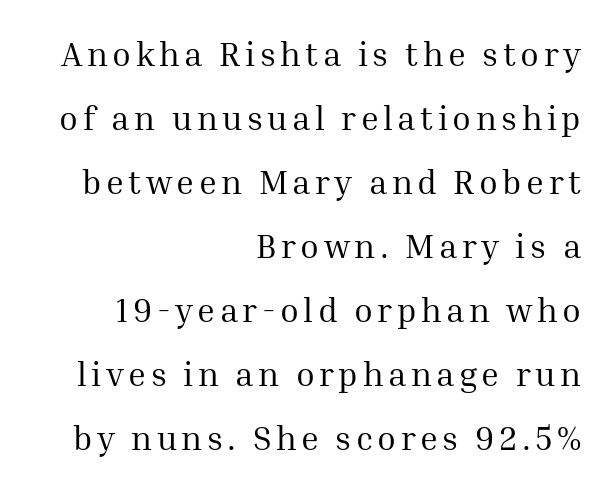
The image shows 34 px regular-weight serif type, upright; set right-aligned, line spacing 1.88x, not underlined; medium stroke contrast and a medium x-height.
